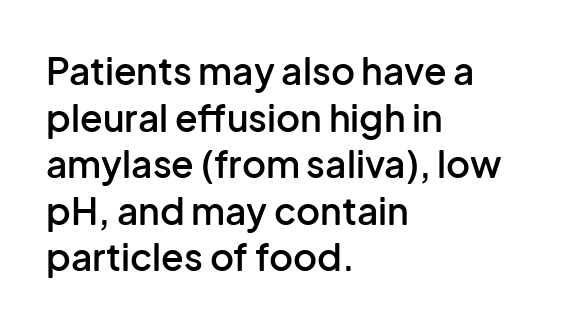
Q: Is the text bold? A: Semi-bold.
Q: Is the text italic (slanted)? A: No, it is upright.
Q: Is the typeface a serif or a sans-serif typeface? A: Sans-serif.
Q: Is the text underlined? A: No.
Q: How is the paragraph aligned? A: Left-aligned.
Q: Is the spacing between letters normal or unusually wide? A: Normal.
Q: Is the spacing between lines tight, normal or loose? A: Normal.
Q: Width (condensed, normal, or wide)? A: Normal.
Q: Stroke contrast? A: Low.
Q: x-height? A: Medium.
Q: Monospaced? A: No.
